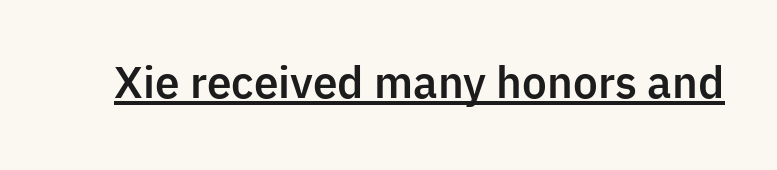
Q: Is the text italic (slanted)? A: No, it is upright.
Q: Is the typeface a serif or a sans-serif typeface? A: Sans-serif.
Q: Is the text underlined? A: Yes.
Q: Is the spacing between letters normal or unusually wide? A: Normal.
Q: Width (condensed, normal, or wide)? A: Normal.
Q: Stroke contrast? A: Low.
Q: x-height? A: Medium.
Q: Monospaced? A: No.
